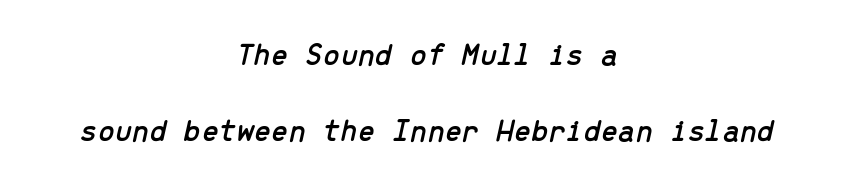
Spacing verdict: monospaced, one width for all characters. In CSS terms this would be text-align: center. Honestly, the letter spacing is just normal — you wouldn't notice it. The leading is generous, giving the passage an open texture. The space beneath each line is pristine and unruled. Is the type slanted? Yes — the strokes lean at a clear angle.
